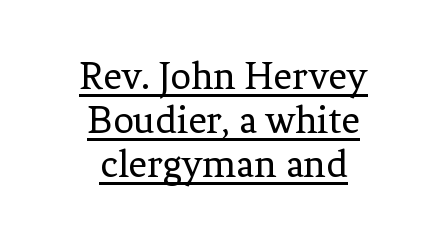
The sample's only ornament is a line tracing under the words. The letters stand straight up with perfectly vertical stems. The line texture is even and compact thanks to regular tracking. Successive baselines arrive quickly, one right under another. The characters display serif detailing at their extremities.
